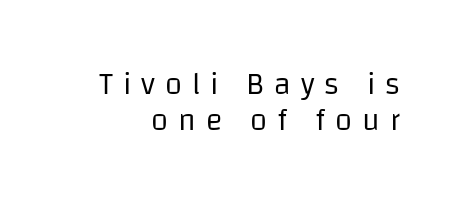
Q: Is the text bold? A: No.
Q: Is the text italic (slanted)? A: No, it is upright.
Q: Is the typeface a serif or a sans-serif typeface? A: Sans-serif.
Q: Is the text underlined? A: No.
Q: Is the spacing between letters normal or unusually wide? A: Unusually wide.
Q: Width (condensed, normal, or wide)? A: Normal.
Q: Stroke contrast? A: Low.
Q: x-height? A: Large.
Q: Monospaced? A: No.
